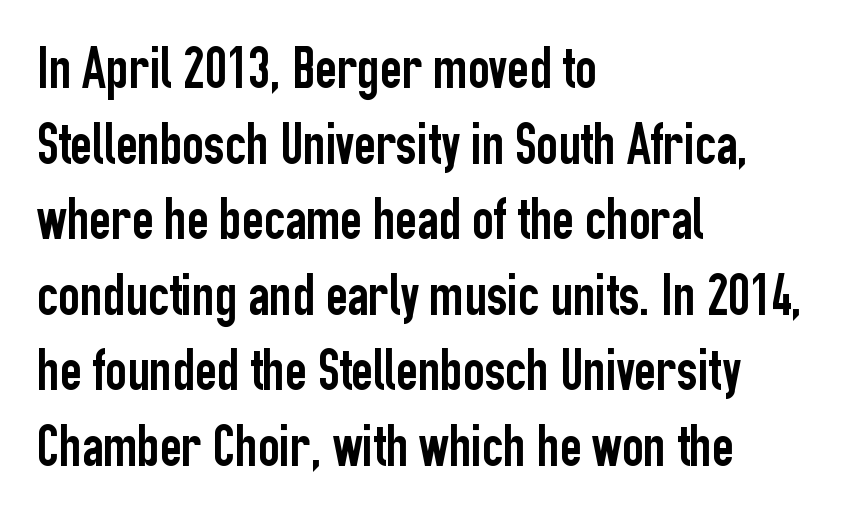
Q: Is the text italic (slanted)? A: No, it is upright.
Q: Is the typeface a serif or a sans-serif typeface? A: Sans-serif.
Q: Is the text underlined? A: No.
Q: How is the paragraph aligned? A: Left-aligned.
Q: Is the spacing between letters normal or unusually wide? A: Normal.
Q: Is the spacing between lines tight, normal or loose? A: Normal.
Q: Width (condensed, normal, or wide)? A: Condensed.
Q: Stroke contrast? A: Low.
Q: x-height? A: Medium.
Q: Monospaced? A: No.
